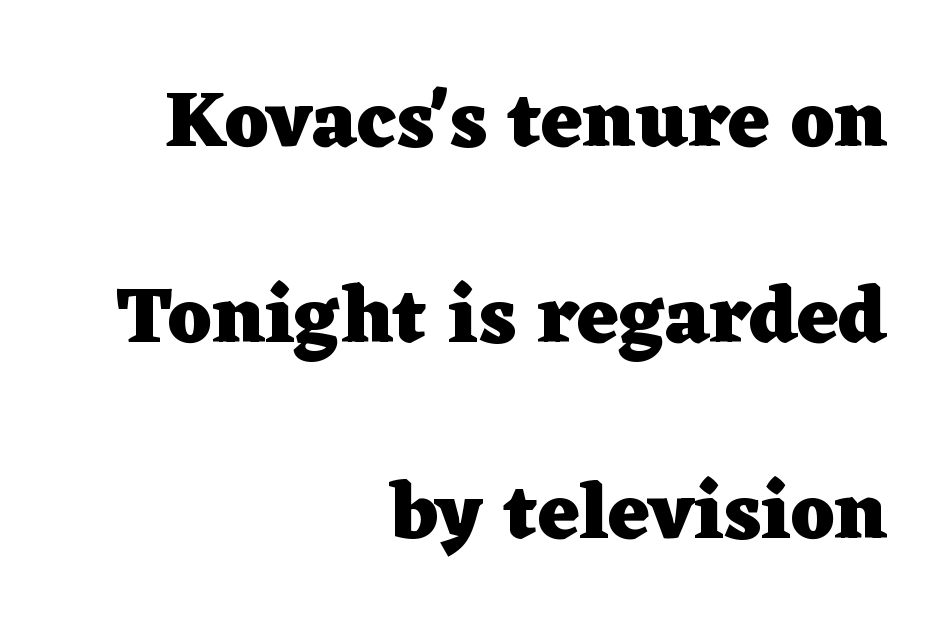
The image shows 80 px heavy, wide serif type, upright; set right-aligned, loose line spacing (2.45x), normal letter spacing, not underlined; low stroke contrast and a medium x-height.
